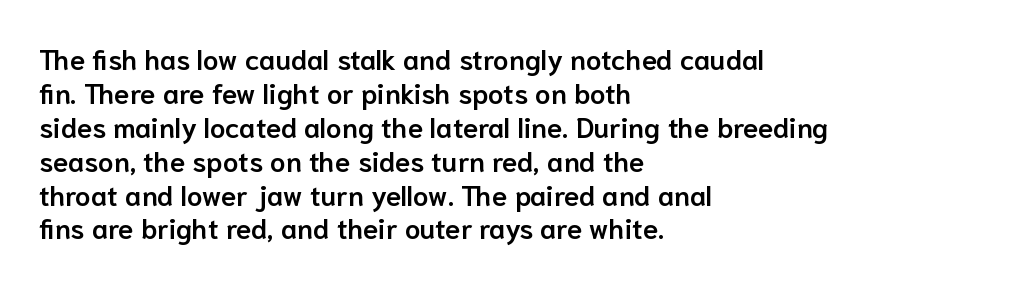
The image shows 28 px semibold sans-serif type, upright; set left-aligned, line spacing 1.21x, normal letter spacing, not underlined; low stroke contrast and a medium x-height.
